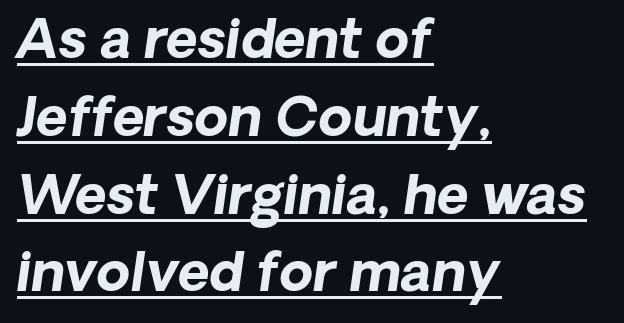
The face used here has the dense, thick strokes of a bold. Examine the stroke ends and you'll find no serifs. Each word holds together tightly as a unit, with standard inter-letter gaps. Is the block centered? No — it sits flush against the left margin. Here the designer chose a conventional face with non-uniform glyph widths. A typographer would call this underscored text.
